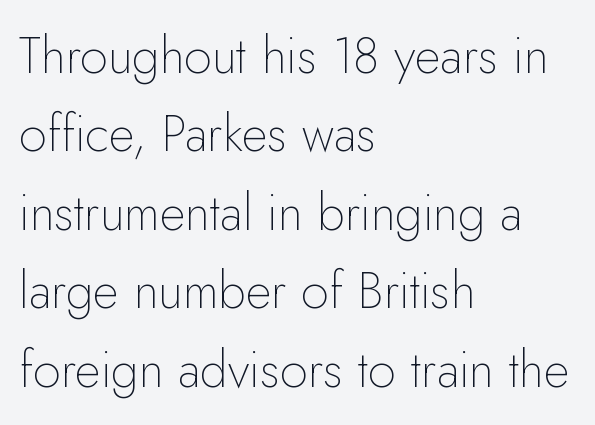
The passage shown is typed in a proportional face where columns would drift. Evenly set lines give the paragraph a standard silhouette. The foot of each line stays bare and open. Each letter's strokes conclude bluntly, with no projecting serifs. Line starts are locked; line ends wander. A typesetter would mark this as roman, not italic.
